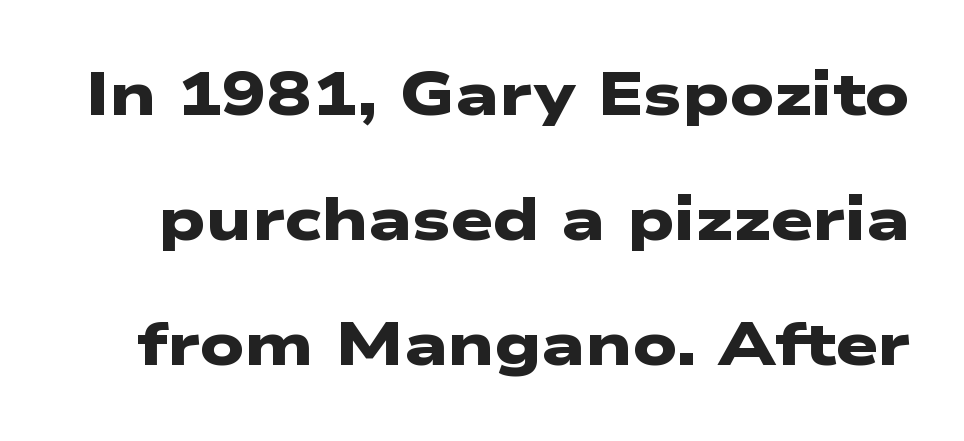
Nobody touched the tracking dial on this one. Bold? Absolutely — the strokes are thick and heavy. One glance says open: line gaps are wider than usual. The type family on display is of the sans-serif kind. A typesetter would call this proportional, since set widths differ per character.
